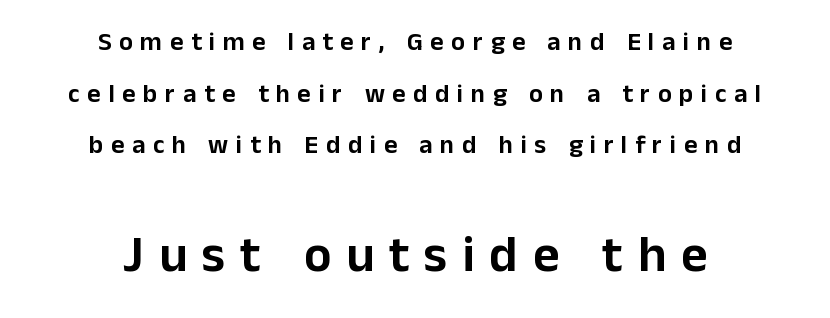
No italicization has been applied; the sample stays upright. Unmarked baselines from the first word to the last. The rendering shows plain stroke endings on the letterforms — a sans-serif design. The whitespace from short lines is split evenly between both sides. The passage shown is typed in a proportional face where columns would drift.
